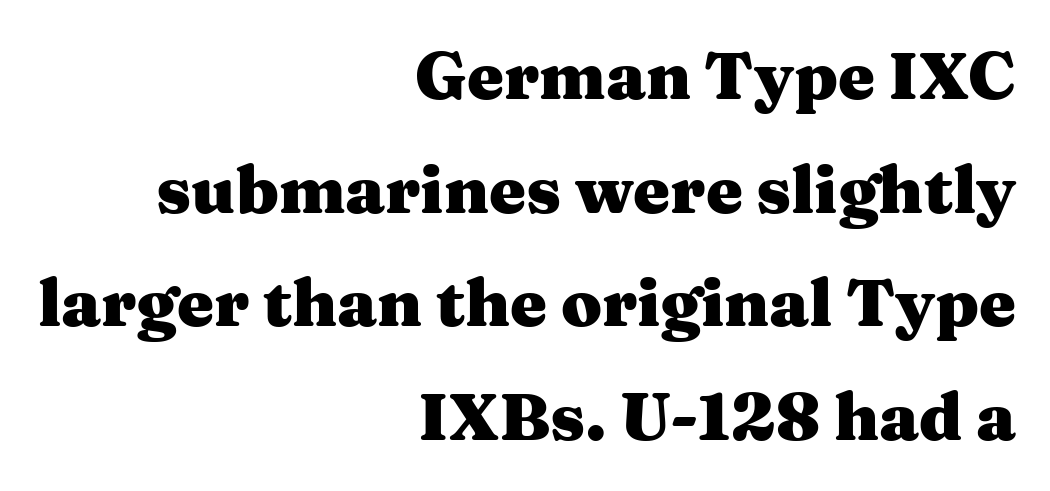
The image shows 66 px heavy, wide serif type, upright; set right-aligned, line spacing 1.72x, normal letter spacing, not underlined; medium stroke contrast and a medium x-height.
